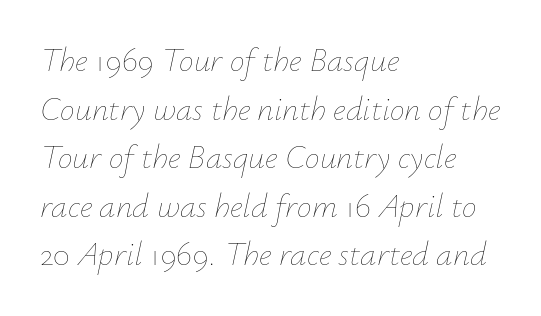
Layout note: lines flush left. Notice how the stems are inclined rather than vertical — that's the hallmark of italics. Default kerning and tracking; the words read as compact shapes. Clear beneath every line of the passage.
